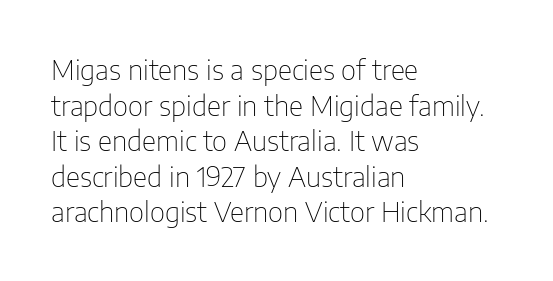
Serifs: no, the terminals of the letterforms are clean. Lines of text with bare space underneath. The strokes carry an ordinary text weight at most. The face used here is proportionally spaced, like ordinary book or web type. Default kerning and tracking; the words read as compact shapes.
